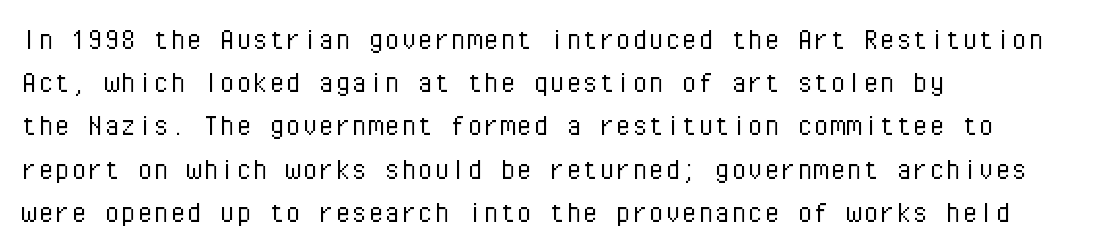
{"serif": "no", "italic": "no", "bold": "no", "weight": "light", "width": "normal", "stroke_contrast": "low", "x_height": "medium", "monospaced": "yes", "underline": "no", "align": "left", "line_spacing": "normal", "line_spacing_ratio": 1.31, "letter_spacing": "normal", "letter_spacing_em": 0.0, "glyph_px": 33}
